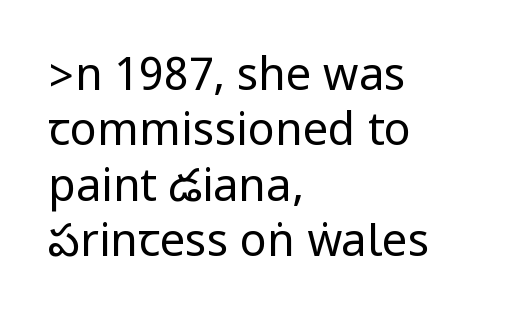
{"serif": "no", "italic": "no", "bold": "no", "weight": "regular", "width": "condensed", "stroke_contrast": "low", "underline": "no", "align": "left", "line_spacing_ratio": 1.23, "letter_spacing": "normal", "letter_spacing_em": 0.0, "glyph_px": 45}
